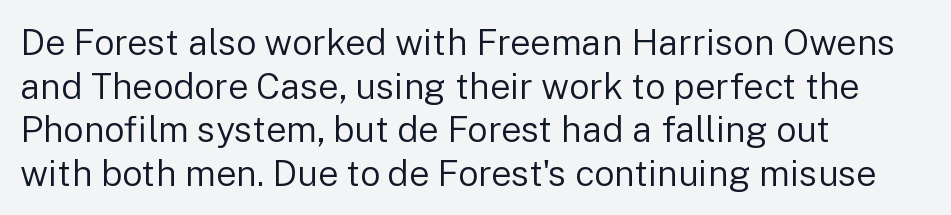
The image shows 36 px regular-weight sans-serif type, upright; set left-aligned, line spacing 1.21x, normal letter spacing, not underlined; low stroke contrast and a medium x-height.
